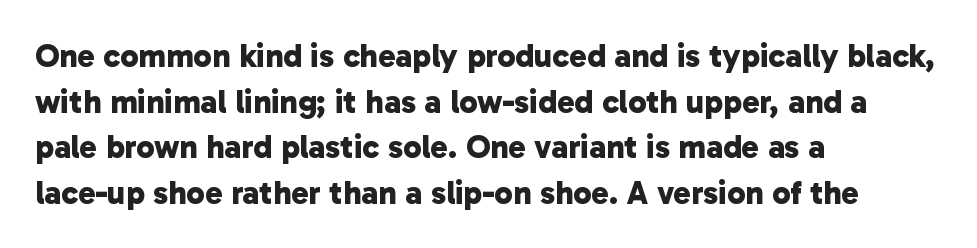
The image shows 33 px bold sans-serif type; set left-aligned, normal line spacing (1.38x), normal letter spacing, not underlined; low stroke contrast and a medium x-height.
